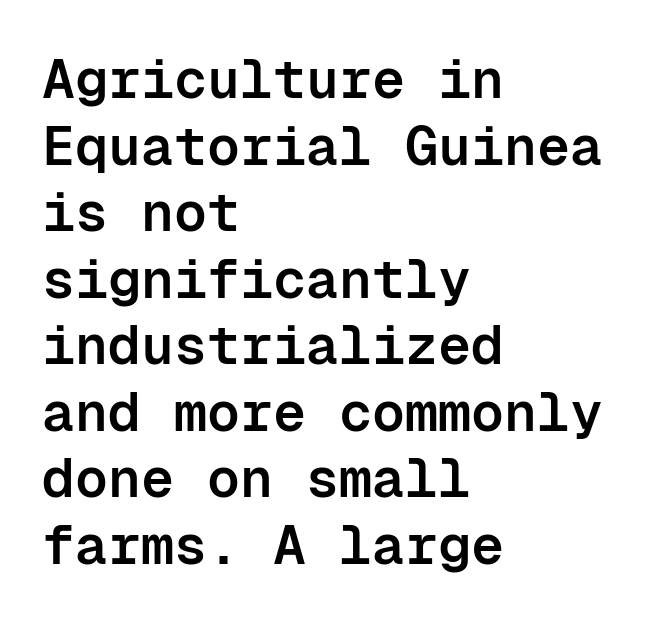
The image shows 55 px semibold sans-serif type, upright, monospaced; set left-aligned, line spacing 1.21x, normal letter spacing, not underlined; low stroke contrast and a medium x-height.
